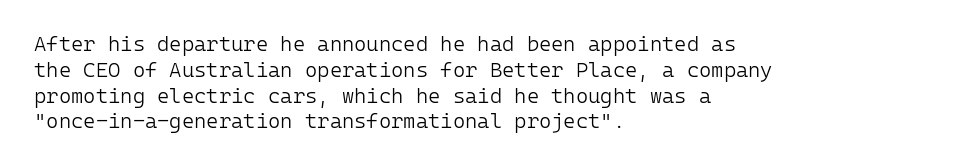
The image shows 21 px text type, upright; set left-aligned, line spacing 1.23x, normal letter spacing, not underlined.
